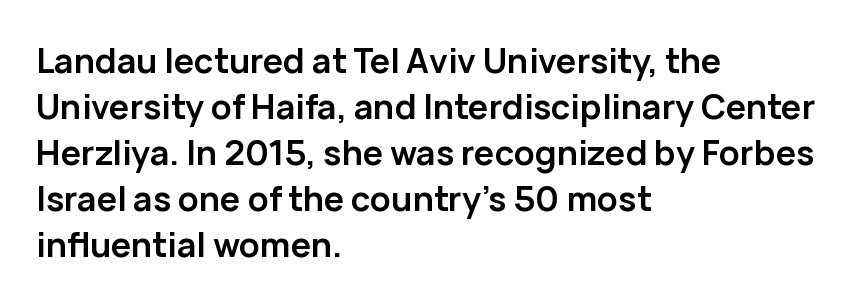
{"serif": "no", "italic": "no", "bold": "yes", "weight": "semibold", "width": "normal", "stroke_contrast": "low", "x_height": "medium", "monospaced": "no", "underline": "no", "align": "left", "line_spacing": "normal", "line_spacing_ratio": 1.35, "letter_spacing": "normal", "letter_spacing_em": 0.0, "glyph_px": 34}
